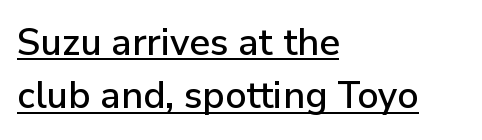
Beneath each row of characters lies a ruled line. The type sits square on the baseline with zero lean. Spacing verdict: proportional, widths tailored to each character. The block of text has a typical density, with ordinary space between rows. Typeset ragged right — the left edge is the straight one. Standard letterfit; no display-style spreading of the glyphs.
